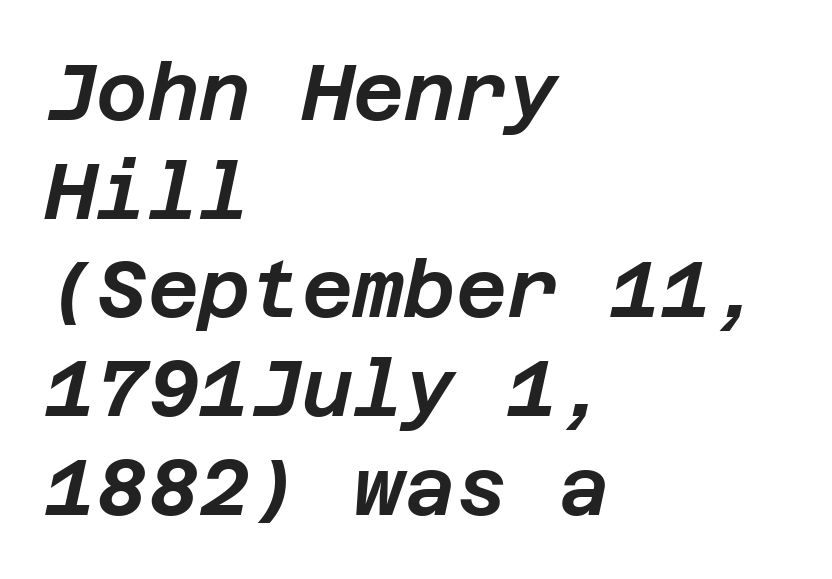
Typeset ragged right — the left edge is the straight one. The whole block is typeset with a tilt. Descenders are the only things crossing below the line. The type is set solid horizontally, with unmodified tracking. The passage shown stacks its lines at a standard gap.
